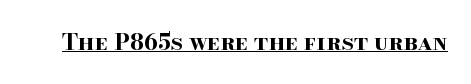
Heavy, bold letterforms. A rule runs beneath these lines of type. The type is set solid horizontally, with unmodified tracking. The lettering stays uniformly vertical, giving the passage a roman look.
